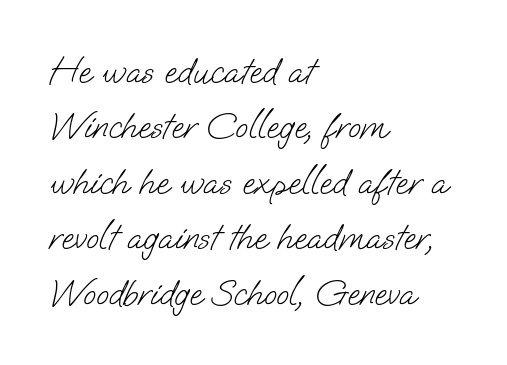
Compared with typical body copy, the letter spacing here is the same. The weight tops out at a normal text grade. A clean baseline with only descenders dipping below it. A sans-serif font was chosen for this passage.
